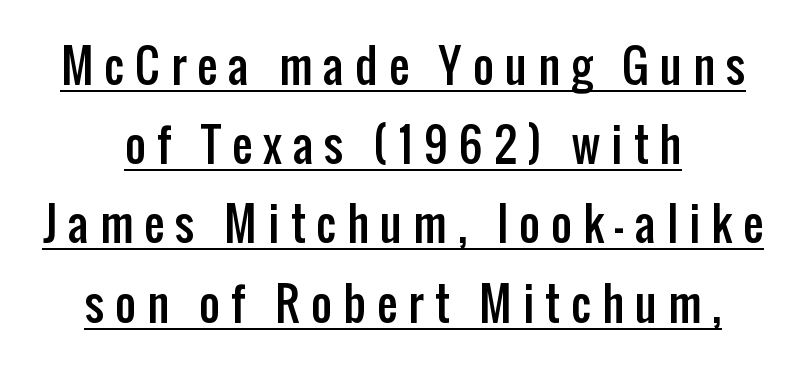
Q: Is the text italic (slanted)? A: No, it is upright.
Q: Is the typeface a serif or a sans-serif typeface? A: Sans-serif.
Q: Is the text underlined? A: Yes.
Q: How is the paragraph aligned? A: Centered.
Q: Is the spacing between letters normal or unusually wide? A: Unusually wide.
Q: Width (condensed, normal, or wide)? A: Condensed.
Q: Stroke contrast? A: Low.
Q: x-height? A: Medium.
Q: Monospaced? A: No.
